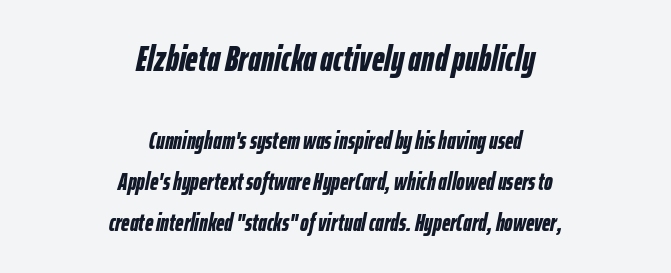
{"italic": "yes", "lean": "right", "slant_degrees": 12, "bold": "yes", "weight": "bold", "width": "condensed", "stroke_contrast": "low", "x_height": "medium", "monospaced": "no", "underline": "no", "align": "center", "line_spacing_ratio": 1.72, "letter_spacing": "normal", "letter_spacing_em": 0.0, "larger_block": "first", "size_ratio": 1.5, "glyph_px": 36}
